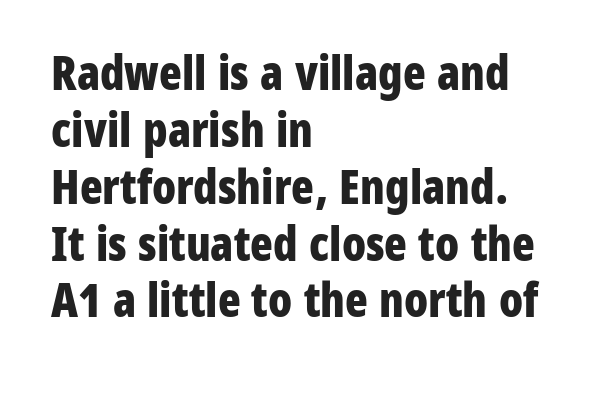
Q: Is the text bold? A: Yes.
Q: Is the text italic (slanted)? A: No, it is upright.
Q: Is the typeface a serif or a sans-serif typeface? A: Sans-serif.
Q: Is the text underlined? A: No.
Q: How is the paragraph aligned? A: Left-aligned.
Q: Is the spacing between letters normal or unusually wide? A: Normal.
Q: Width (condensed, normal, or wide)? A: Condensed.
Q: Stroke contrast? A: Low.
Q: x-height? A: Medium.
Q: Monospaced? A: No.
